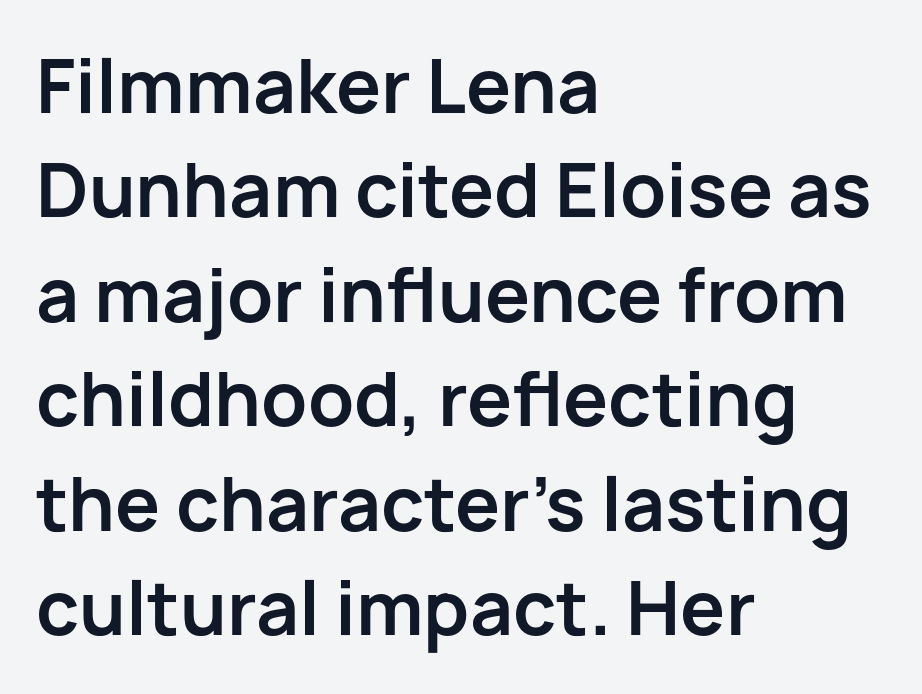
Q: Is the text bold? A: Yes.
Q: Is the text italic (slanted)? A: No, it is upright.
Q: Is the typeface a serif or a sans-serif typeface? A: Sans-serif.
Q: Is the text underlined? A: No.
Q: How is the paragraph aligned? A: Left-aligned.
Q: Is the spacing between letters normal or unusually wide? A: Normal.
Q: Is the spacing between lines tight, normal or loose? A: Normal.
Q: Width (condensed, normal, or wide)? A: Normal.
Q: Stroke contrast? A: Low.
Q: x-height? A: Medium.
Q: Monospaced? A: No.
